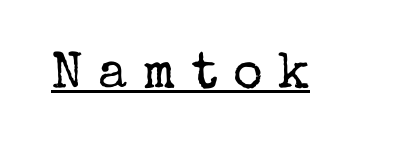
The image shows 51 px regular-weight serif type, upright; set unusually wide letter spacing (+0.3 em), underlined; low stroke contrast and a medium x-height.
